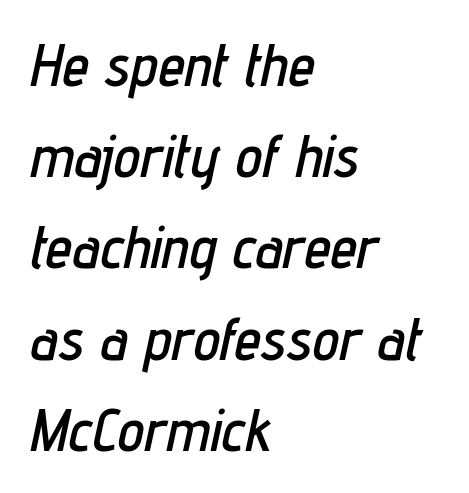
The image shows 60 px condensed type, italic (leaning right); set left-aligned, normal line spacing (1.52x), normal letter spacing, not underlined; low stroke contrast and a medium x-height.
